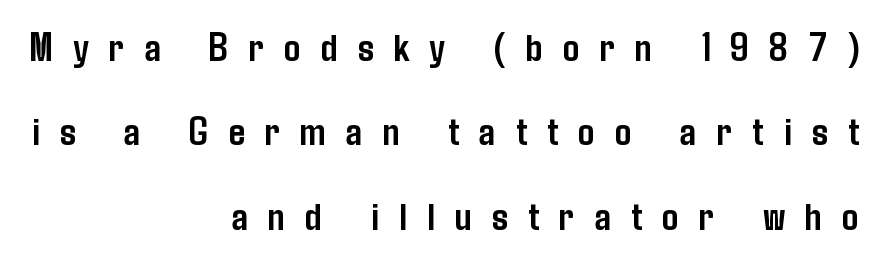
Q: Is the text bold? A: Yes.
Q: Is the text italic (slanted)? A: No, it is upright.
Q: Is the typeface a serif or a sans-serif typeface? A: Sans-serif.
Q: Is the text underlined? A: No.
Q: How is the paragraph aligned? A: Right-aligned.
Q: Is the spacing between letters normal or unusually wide? A: Unusually wide.
Q: Is the spacing between lines tight, normal or loose? A: Loose.
Q: Width (condensed, normal, or wide)? A: Condensed.
Q: Stroke contrast? A: Low.
Q: x-height? A: Medium.
Q: Monospaced? A: No.
